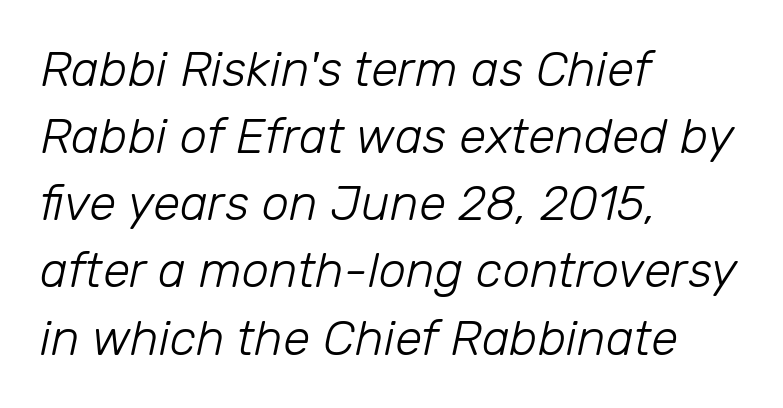
Q: Is the text bold? A: No.
Q: Is the text italic (slanted)? A: Yes, it leans right by about 12 degrees.
Q: Is the text underlined? A: No.
Q: How is the paragraph aligned? A: Left-aligned.
Q: Is the spacing between letters normal or unusually wide? A: Normal.
Q: Is the spacing between lines tight, normal or loose? A: Normal.
Q: Width (condensed, normal, or wide)? A: Normal.
Q: Stroke contrast? A: Low.
Q: x-height? A: Medium.
Q: Monospaced? A: No.
